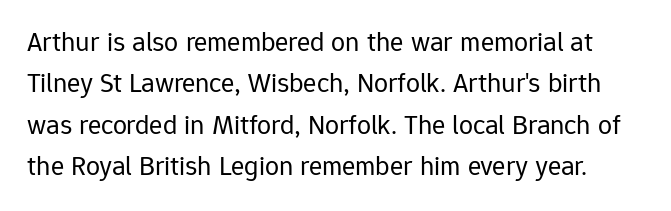
Q: Is the text bold? A: No.
Q: Is the text italic (slanted)? A: No, it is upright.
Q: Is the typeface a serif or a sans-serif typeface? A: Sans-serif.
Q: Is the text underlined? A: No.
Q: Is the spacing between letters normal or unusually wide? A: Normal.
Q: Is the spacing between lines tight, normal or loose? A: Normal.
Q: Width (condensed, normal, or wide)? A: Normal.
Q: Stroke contrast? A: Low.
Q: x-height? A: Medium.
Q: Monospaced? A: No.
